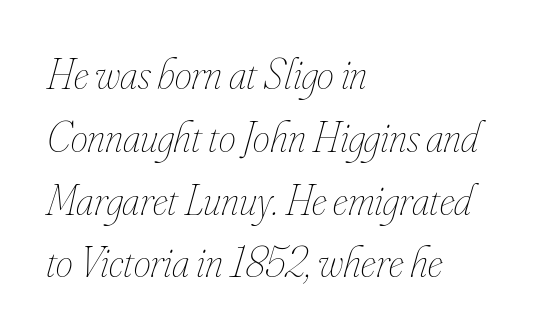
{"italic": "yes", "lean": "right", "slant_degrees": 16, "bold": "no", "weight": "thin", "width": "condensed", "stroke_contrast": "low", "x_height": "small", "monospaced": "no", "underline": "no", "align": "left", "line_spacing": "normal", "line_spacing_ratio": 1.46, "letter_spacing": "normal", "letter_spacing_em": 0.0, "glyph_px": 43}
